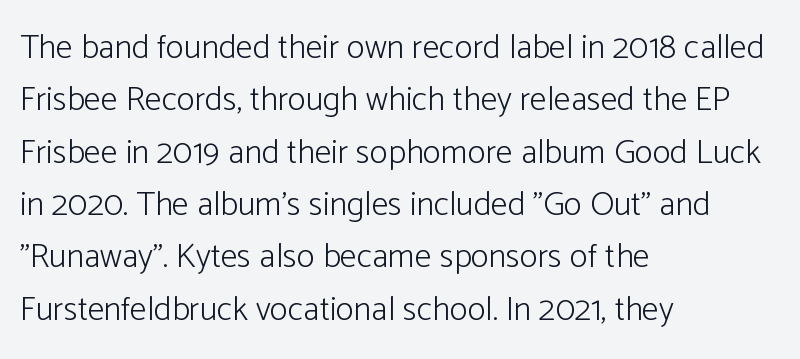
{"serif": "no", "italic": "no", "bold": "no", "weight": "light", "width": "normal", "stroke_contrast": "low", "x_height": "medium", "monospaced": "no", "underline": "no", "align": "left", "line_spacing": "normal", "line_spacing_ratio": 1.54, "letter_spacing": "normal", "letter_spacing_em": 0.0, "glyph_px": 34}
